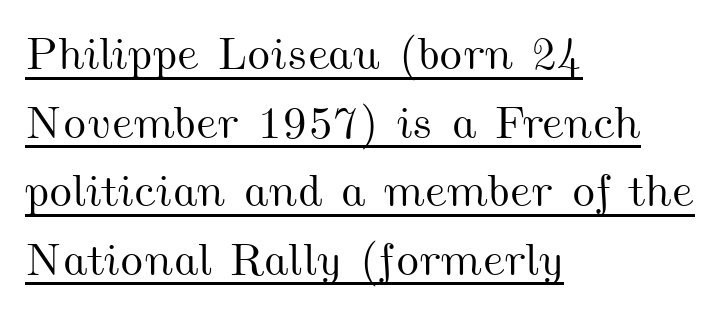
{"width": "wide", "stroke_contrast": "medium", "x_height": "small", "monospaced": "no", "underline": "yes", "align": "left", "line_spacing": "normal", "line_spacing_ratio": 1.49, "letter_spacing": "normal", "letter_spacing_em": 0.0, "glyph_px": 46}
